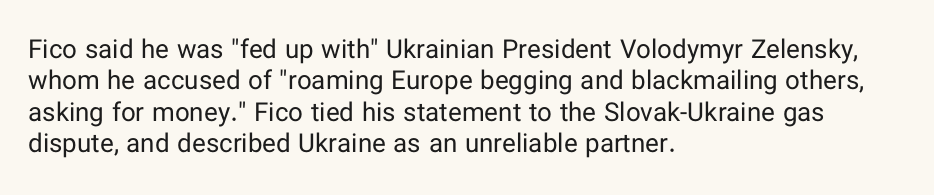
{"italic": "no", "bold": "no", "underline": "no", "align": "left", "line_spacing_ratio": 1.21, "letter_spacing": "normal", "letter_spacing_em": 0.0, "glyph_px": 26}
